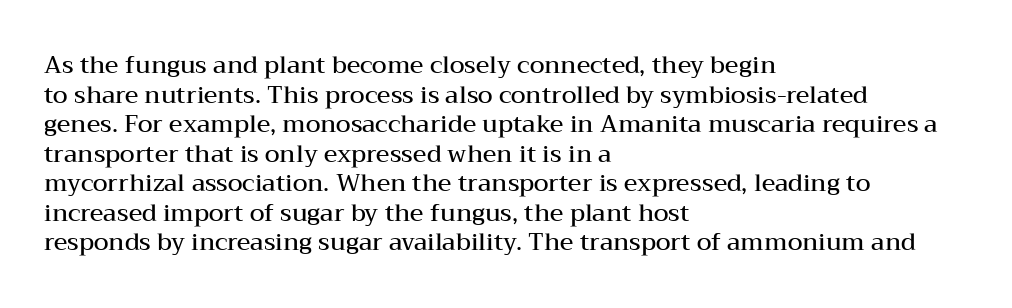
The image shows 24 px text type, upright; set left-aligned, line spacing 1.23x, normal letter spacing, not underlined.
